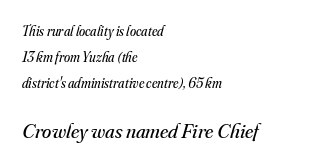
Q: Is the text bold? A: No.
Q: Is the text italic (slanted)? A: Yes, it leans right by about 16 degrees.
Q: Is the text underlined? A: No.
Q: How is the paragraph aligned? A: Left-aligned.
Q: Is the spacing between letters normal or unusually wide? A: Normal.
Q: Which block of text is set in a larger size, the first (top) or the second (bottom)? A: The second (bottom) one.
